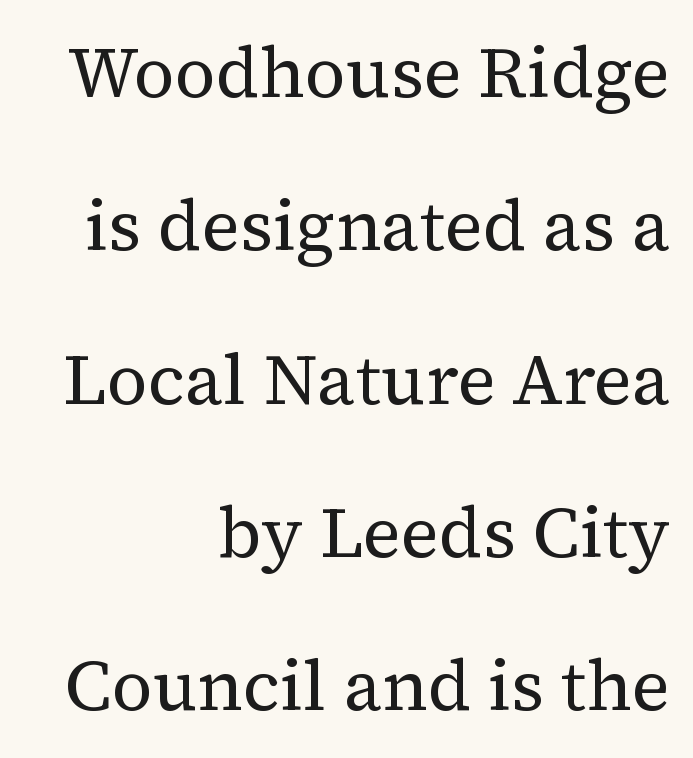
The image shows 71 px regular-weight serif type, upright; set right-aligned, loose line spacing (2.16x), normal letter spacing, not underlined; medium stroke contrast and a medium x-height.
